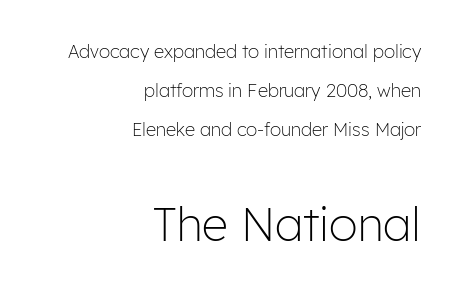
The passage shown begins with its smaller block and ends with its larger one. Posture: vertical. The characters are drawn with everyday or finer stroke widths. The lines are spread far apart with generous leading.
